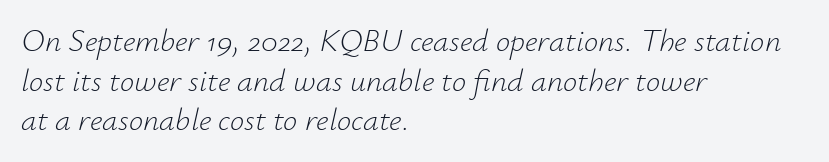
Note the varied advance widths — an 'i' is clearly narrower than an 'm'. The typography opts for an oblique posture over an upright one. Unmarked baselines from the first word to the last. Weight: not bold — regular or lighter. If you drew a ruler down the left edge, every line would touch it. You could call the tracking neutral — neither tight nor loose.
